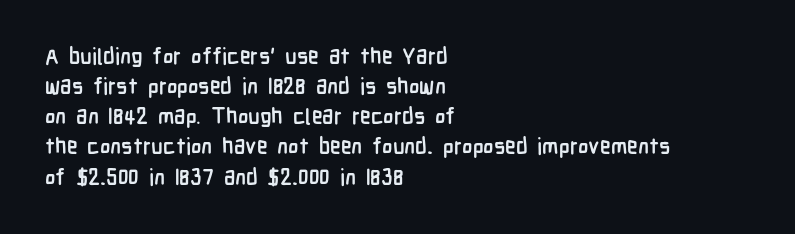
The image shows 22 px bold type, upright; set left-aligned, normal line spacing (1.37x), normal letter spacing, not underlined.
